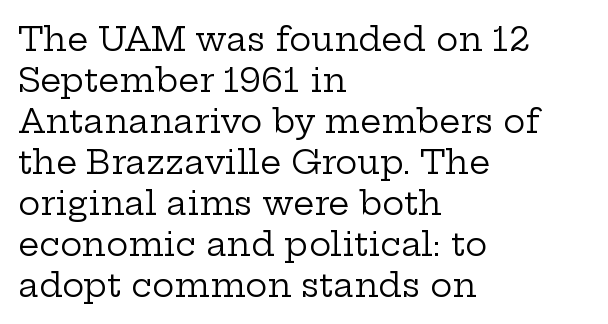
Q: Is the text bold? A: No.
Q: Is the text italic (slanted)? A: No, it is upright.
Q: Is the typeface a serif or a sans-serif typeface? A: Serif.
Q: Is the text underlined? A: No.
Q: How is the paragraph aligned? A: Left-aligned.
Q: Is the spacing between letters normal or unusually wide? A: Normal.
Q: Width (condensed, normal, or wide)? A: Wide.
Q: Stroke contrast? A: Low.
Q: x-height? A: Medium.
Q: Monospaced? A: No.
